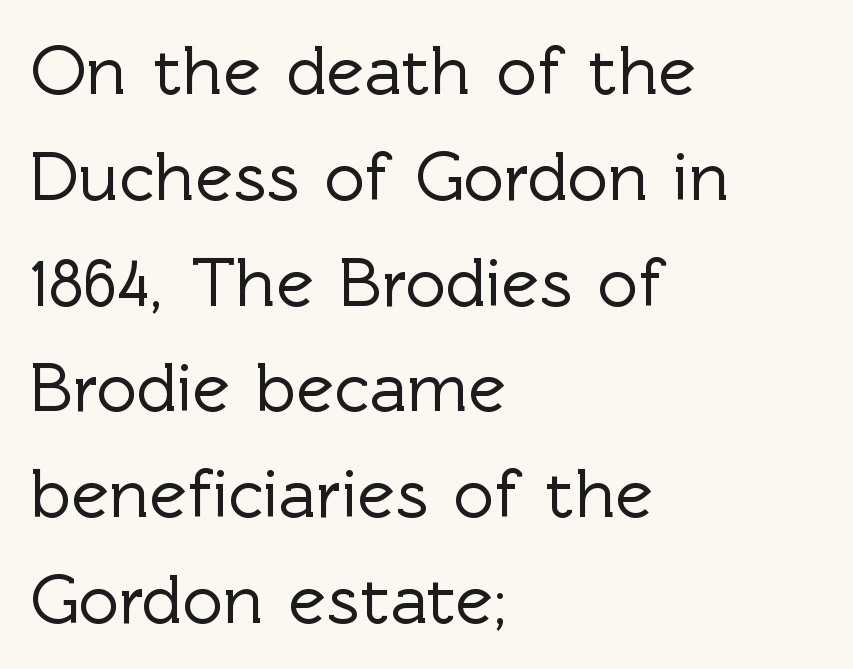
{"serif": "no", "italic": "no", "width": "normal", "x_height": "medium", "monospaced": "no", "underline": "no", "align": "left", "line_spacing": "normal", "line_spacing_ratio": 1.49, "letter_spacing": "normal", "letter_spacing_em": 0.0, "glyph_px": 71}
